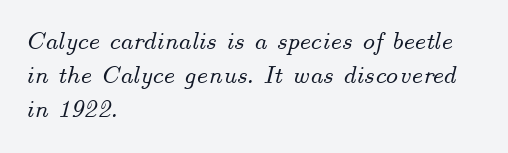
Tracking value appears to be zero — textbook default spacing. Designer's note — italics engaged. Glance below the letters and you will spot only blank space. Where is the straight margin? On the left. A typesetter would call this leading conventional body-copy spacing.
